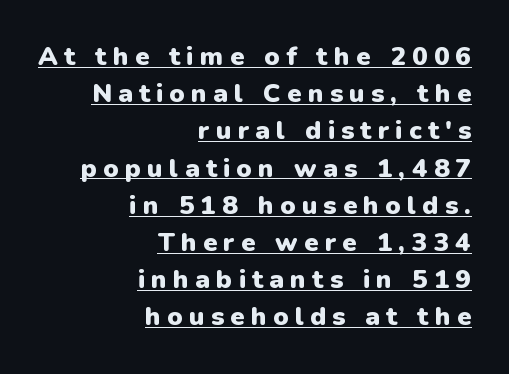
The image shows 26 px bold type, upright; set right-aligned, normal line spacing (1.43x), unusually wide letter spacing (+0.24 em), underlined.
